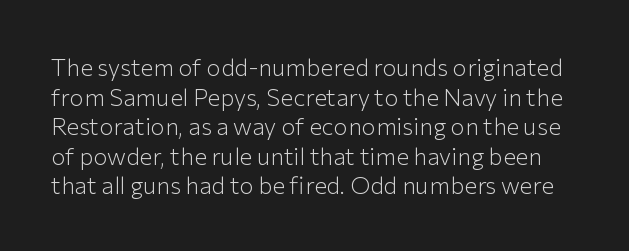
The image shows 24 px text type, upright; set line spacing 1.23x, normal letter spacing, not underlined.
